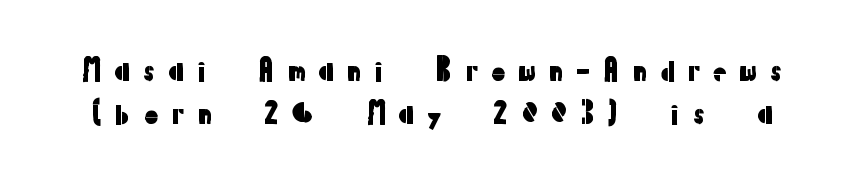
{"serif": "no", "italic": "no", "width": "normal", "stroke_contrast": "low", "x_height": "medium", "monospaced": "no", "underline": "no", "line_spacing": "normal", "line_spacing_ratio": 1.55, "letter_spacing": "wide", "letter_spacing_em": 0.39, "glyph_px": 28}
